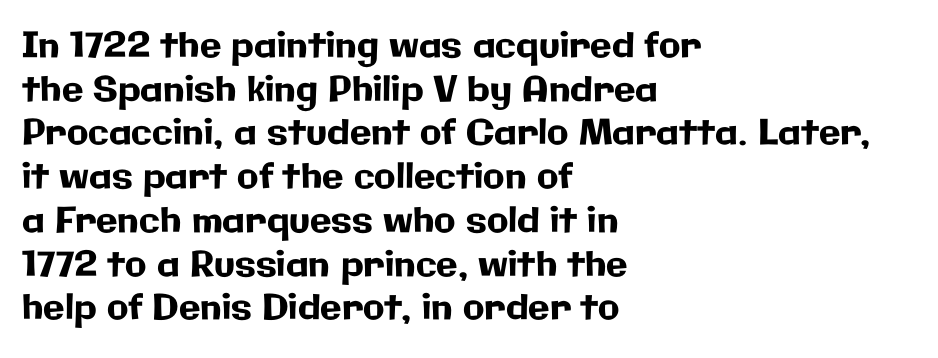
Q: Is the text italic (slanted)? A: No, it is upright.
Q: Is the typeface a serif or a sans-serif typeface? A: Sans-serif.
Q: Is the text underlined? A: No.
Q: How is the paragraph aligned? A: Left-aligned.
Q: Is the spacing between letters normal or unusually wide? A: Normal.
Q: Is the spacing between lines tight, normal or loose? A: Normal.
Q: Width (condensed, normal, or wide)? A: Normal.
Q: Stroke contrast? A: Low.
Q: x-height? A: Medium.
Q: Monospaced? A: No.
